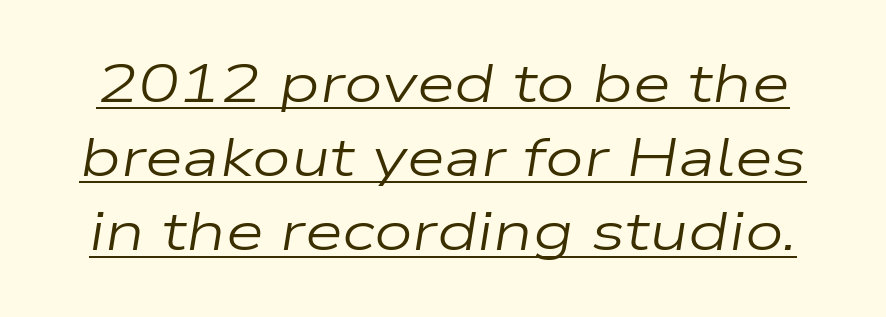
Q: Is the text bold? A: No.
Q: Is the text italic (slanted)? A: Yes, it leans right by about 9 degrees.
Q: Is the text underlined? A: Yes.
Q: Is the spacing between letters normal or unusually wide? A: Normal.
Q: Is the spacing between lines tight, normal or loose? A: Normal.
Q: Width (condensed, normal, or wide)? A: Wide.
Q: Stroke contrast? A: Low.
Q: x-height? A: Medium.
Q: Monospaced? A: No.
